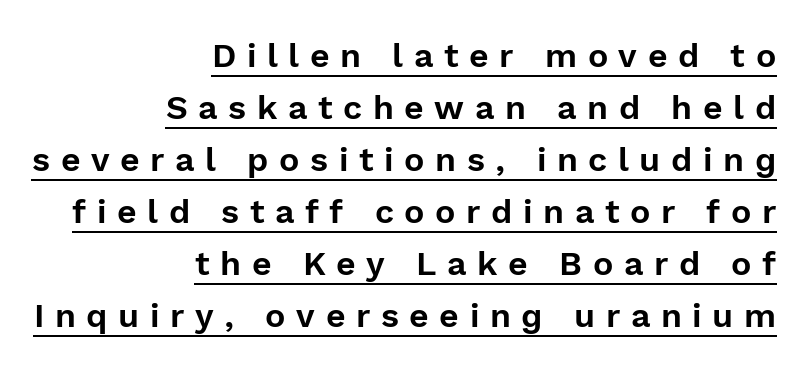
{"serif": "no", "italic": "no", "width": "normal", "x_height": "medium", "monospaced": "no", "underline": "yes", "align": "right", "line_spacing": "normal", "line_spacing_ratio": 1.53, "letter_spacing": "wide", "letter_spacing_em": 0.31, "glyph_px": 34}
